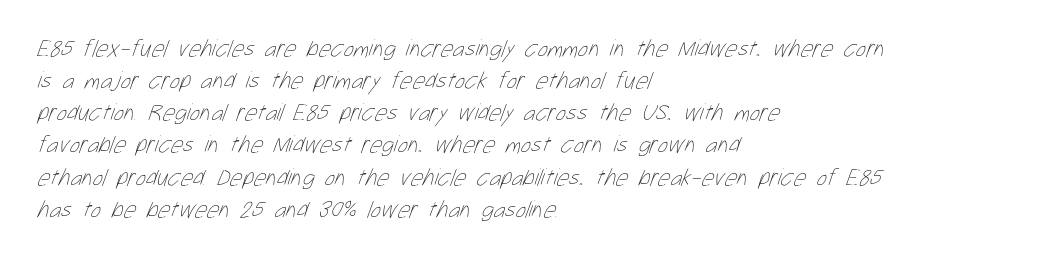
Interline gaps are of average width in this sample. Any mark beneath the type? The region is blank. Visually the block forms a straight wall on the left and a jagged coastline on the right. No heavy texture on the line: the type isn't bold.
